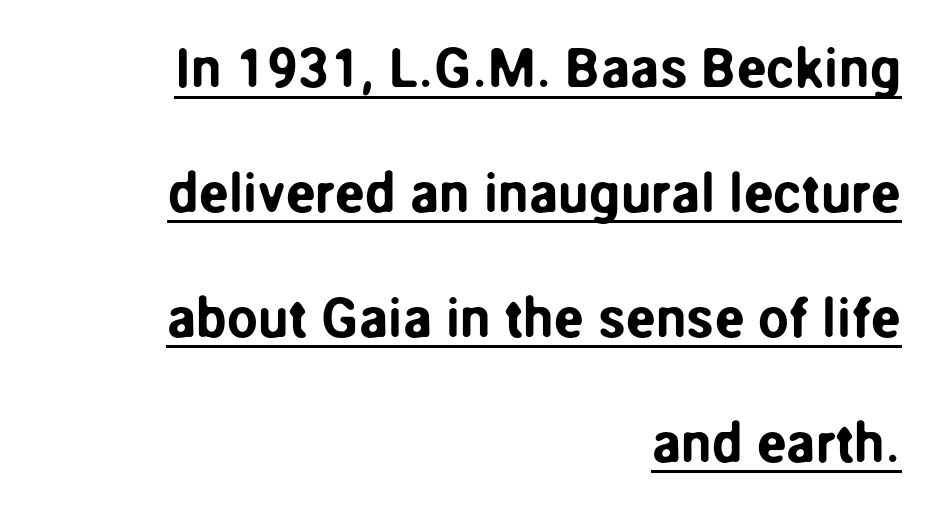
The type family on display is of the sans-serif kind. If you measured baseline to baseline, you'd find a long distance. No extra tracking has been applied to these lines. Visually the block forms a straight wall on the right and a jagged coastline on the left.
